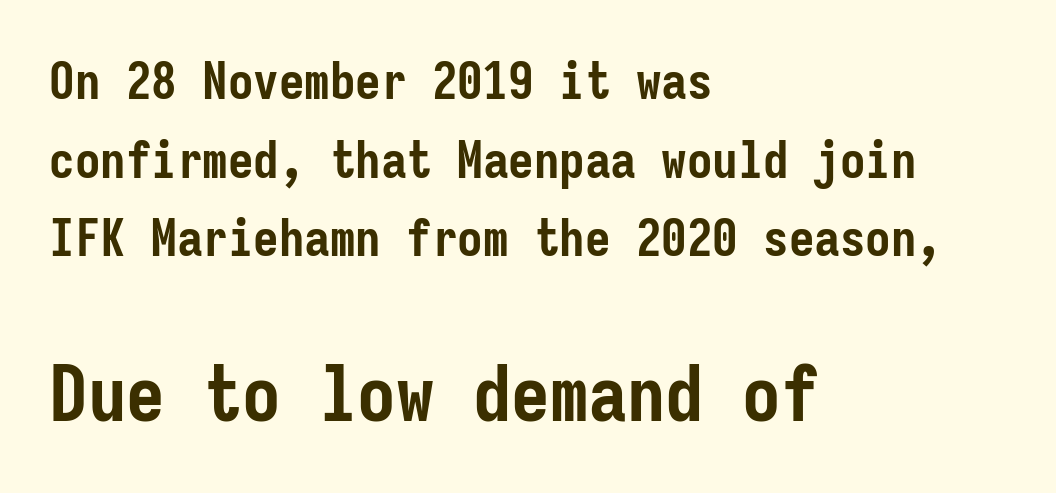
{"serif": "no", "italic": "no", "bold": "yes", "weight": "semibold", "width": "condensed", "stroke_contrast": "low", "x_height": "medium", "monospaced": "yes", "underline": "no", "align": "left", "line_spacing": "normal", "line_spacing_ratio": 1.54, "letter_spacing": "normal", "letter_spacing_em": 0.0, "larger_block": "second", "size_ratio": 1.51, "glyph_px": 77}
